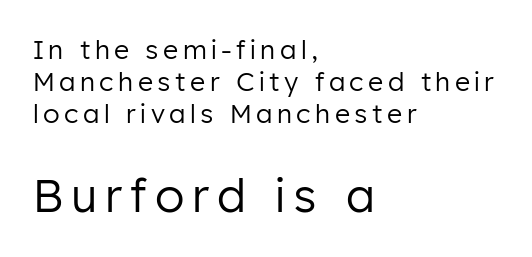
{"serif": "no", "italic": "no", "bold": "no", "weight": "regular", "width": "normal", "stroke_contrast": "low", "x_height": "medium", "monospaced": "no", "underline": "no", "align": "left", "line_spacing_ratio": 1.23, "larger_block": "second", "size_ratio": 1.77, "glyph_px": 46}
